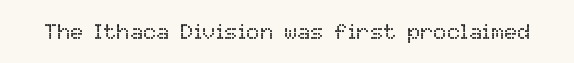
{"italic": "no", "bold": "no", "underline": "no", "letter_spacing": "normal", "letter_spacing_em": 0.0, "glyph_px": 22}
